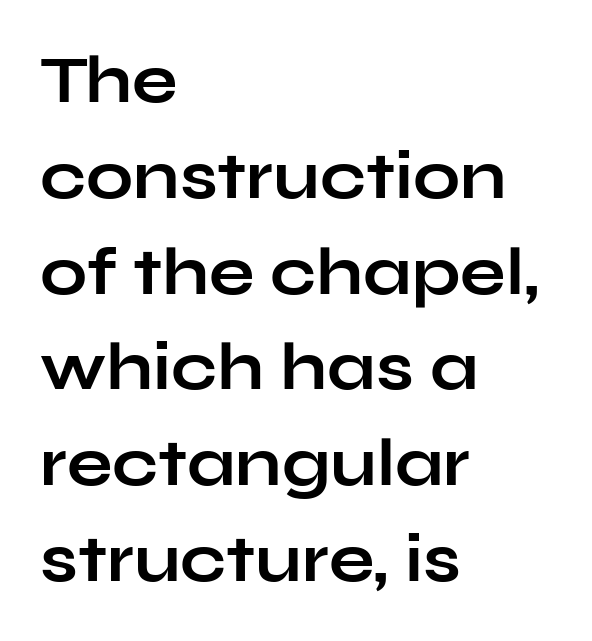
The image shows 67 px bold, wide sans-serif type, upright; set left-aligned, normal line spacing (1.43x), normal letter spacing, not underlined; low stroke contrast and a medium x-height.
